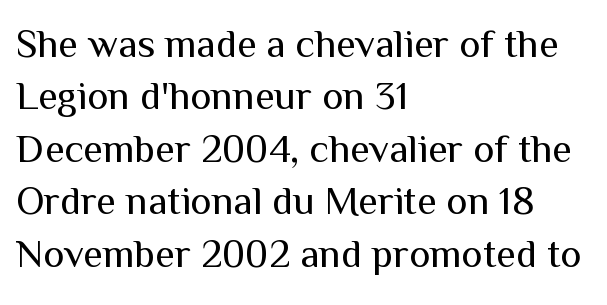
The image shows 40 px regular-weight sans-serif type, upright; set left-aligned, normal line spacing (1.31x), normal letter spacing, not underlined; medium stroke contrast and a medium x-height.
